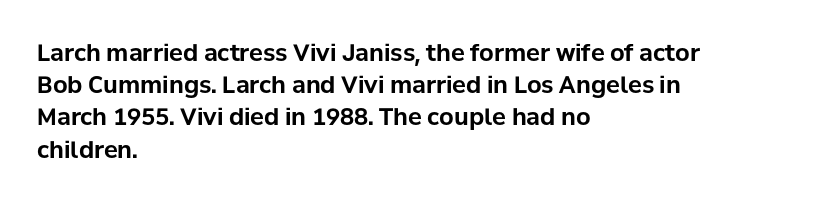
Teacher's note: observe the even left margin — that is flush-left alignment. Tracking here is standard; glyphs follow each other at the usual distance. Horizontal bands of white between lines are of average thickness. Is the type bold? Yes — the strokes are clearly thick and heavy. This is the regular roman posture of the typeface.
